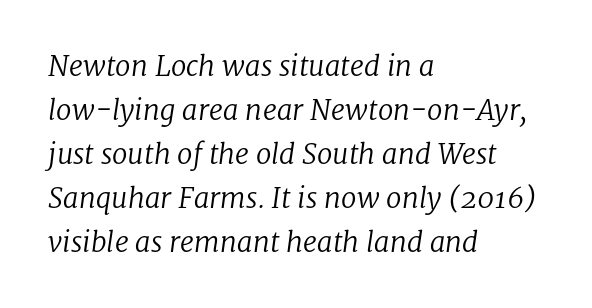
Q: Is the text bold? A: No.
Q: Is the text italic (slanted)? A: Yes, it leans right by about 8 degrees.
Q: Is the typeface a serif or a sans-serif typeface? A: Serif.
Q: Is the text underlined? A: No.
Q: How is the paragraph aligned? A: Left-aligned.
Q: Is the spacing between letters normal or unusually wide? A: Normal.
Q: Is the spacing between lines tight, normal or loose? A: Normal.
Q: Width (condensed, normal, or wide)? A: Normal.
Q: Stroke contrast? A: Low.
Q: x-height? A: Medium.
Q: Monospaced? A: No.
